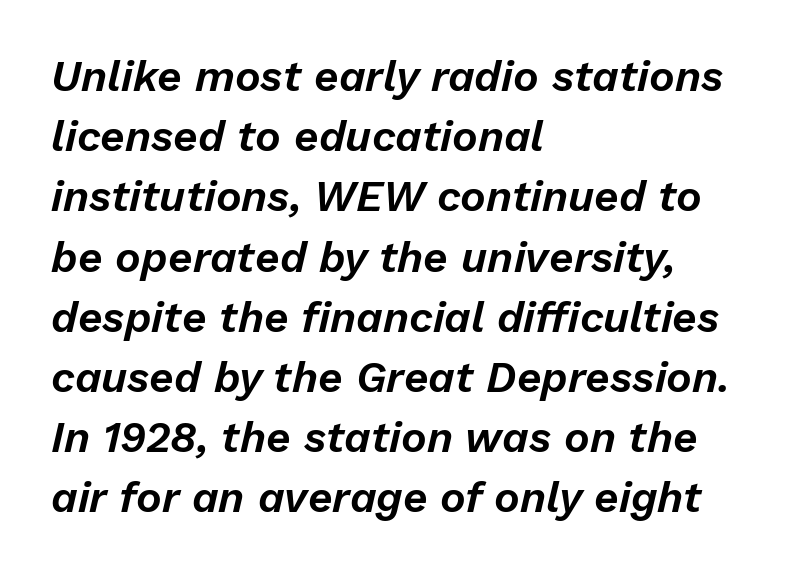
Q: Is the text italic (slanted)? A: Yes, it leans right by about 13 degrees.
Q: Is the text underlined? A: No.
Q: How is the paragraph aligned? A: Left-aligned.
Q: Is the spacing between letters normal or unusually wide? A: Normal.
Q: Is the spacing between lines tight, normal or loose? A: Normal.
Q: Width (condensed, normal, or wide)? A: Normal.
Q: Stroke contrast? A: Low.
Q: x-height? A: Medium.
Q: Monospaced? A: No.
